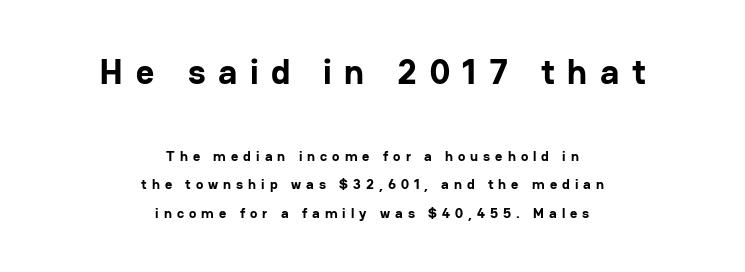
The image shows 35 px bold sans-serif type, upright; set centered, loose line spacing (2.01x), unusually wide letter spacing (+0.36 em), not underlined; the first (top) block is 2.5x larger; low stroke contrast and a medium x-height.
